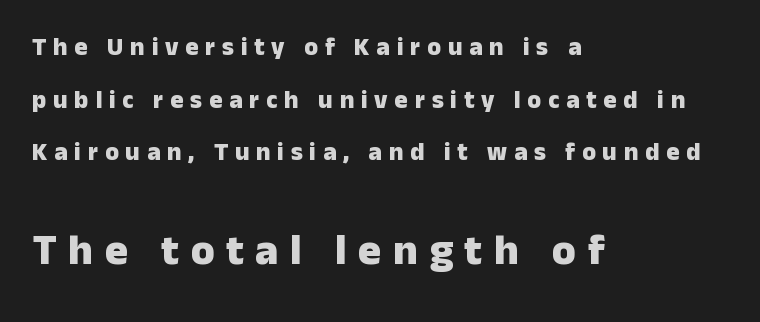
{"serif": "no", "italic": "no", "bold": "yes", "weight": "heavy", "width": "normal", "stroke_contrast": "low", "x_height": "medium", "monospaced": "no", "underline": "no", "align": "left", "line_spacing": "loose", "line_spacing_ratio": 2.11, "letter_spacing": "wide", "letter_spacing_em": 0.27, "larger_block": "second", "size_ratio": 1.72, "glyph_px": 43}
